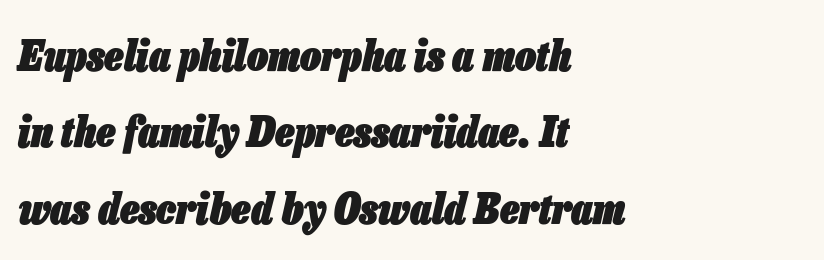
This is oblique type, the kind used for emphasis or titles. How heavy is the stroke? Heavy — this is a bold. Glance below the letters and you will spot only blank space. A classic flush-left, rag-right setting is used for this passage. Short note: letters normally spaced.
